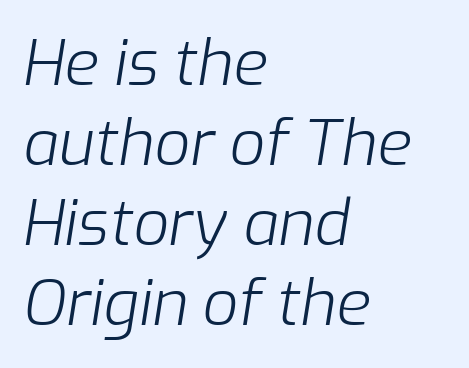
The letterforms sit at book weight or below. One-word summary of the alignment: left. There is no visible air inserted between adjacent glyphs. Beneath every word, the page is bare.
